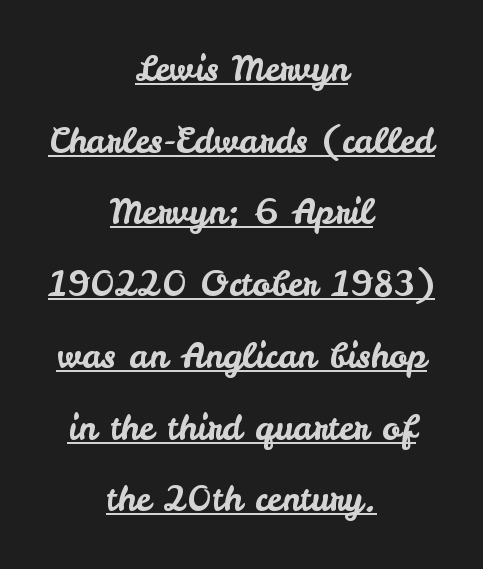
A baseline rule has been typeset under these characters. Teacher's note: observe the equal gaps on both sides — that is centered alignment. Notice the wide empty band between every row — that's loose leading. To sum up the face: it is a sans, with no serifs.
